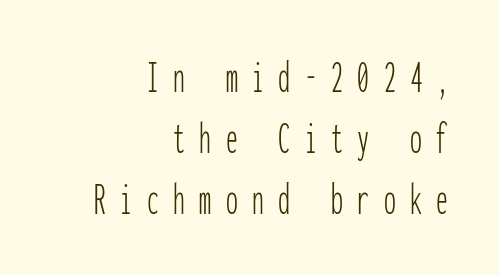
{"serif": "no", "italic": "no", "bold": "no", "weight": "thin", "width": "condensed", "stroke_contrast": "low", "x_height": "medium", "monospaced": "yes", "underline": "no", "align": "right", "line_spacing": "normal", "line_spacing_ratio": 1.3, "letter_spacing": "wide", "letter_spacing_em": 0.31, "glyph_px": 47}
